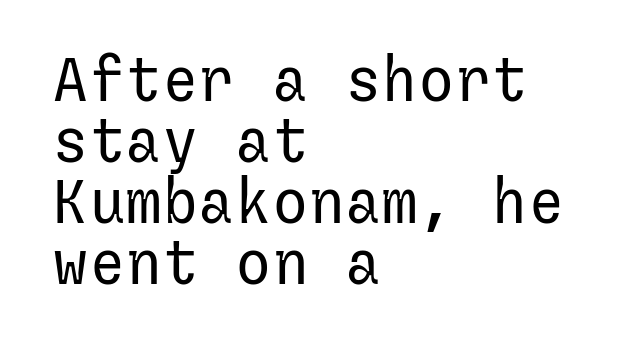
The area under the type is left untouched. The setting favours the left margin, as ordinary paragraphs usually do. The font is comparable to plain body text, perhaps lighter. Note: no serifs on the glyphs. The rendering keeps characters at their native spacing.
